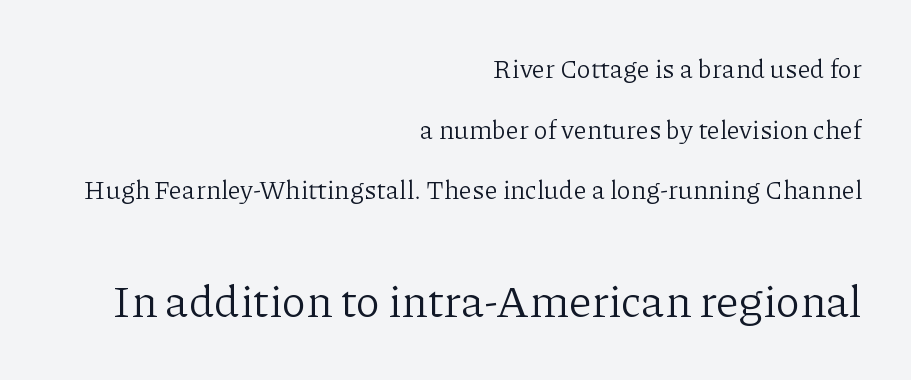
Q: Is the text bold? A: No.
Q: Is the text italic (slanted)? A: No, it is upright.
Q: Is the typeface a serif or a sans-serif typeface? A: Serif.
Q: Is the text underlined? A: No.
Q: How is the paragraph aligned? A: Right-aligned.
Q: Is the spacing between letters normal or unusually wide? A: Normal.
Q: Is the spacing between lines tight, normal or loose? A: Loose.
Q: Which block of text is set in a larger size, the first (top) or the second (bottom)? A: The second (bottom) one.
Q: Width (condensed, normal, or wide)? A: Normal.
Q: Stroke contrast? A: Low.
Q: x-height? A: Medium.
Q: Monospaced? A: No.
